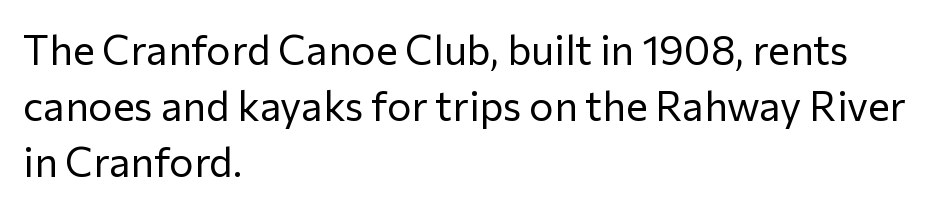
The image shows 41 px regular-weight sans-serif type, upright; set left-aligned, normal line spacing (1.36x), normal letter spacing, not underlined; low stroke contrast and a medium x-height.
